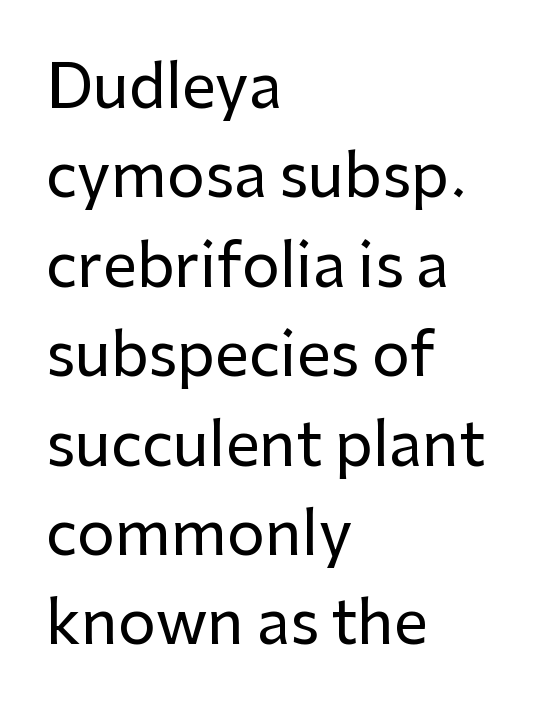
Q: Is the text italic (slanted)? A: No, it is upright.
Q: Is the typeface a serif or a sans-serif typeface? A: Sans-serif.
Q: Is the text underlined? A: No.
Q: How is the paragraph aligned? A: Left-aligned.
Q: Is the spacing between letters normal or unusually wide? A: Normal.
Q: Is the spacing between lines tight, normal or loose? A: Normal.
Q: Width (condensed, normal, or wide)? A: Normal.
Q: Stroke contrast? A: Low.
Q: x-height? A: Medium.
Q: Monospaced? A: No.
